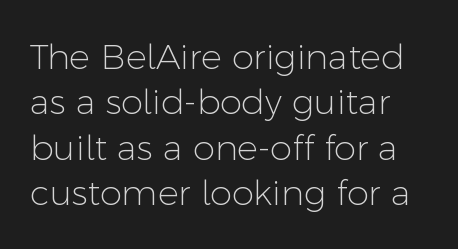
Beneath every word, the page is bare. The font's upright variant was chosen for this text. This block has exactly the height ordinary leading produces. The text was rendered using a sans face with plain stroke endings. Varying glyph widths throughout — classic text-font behaviour.
